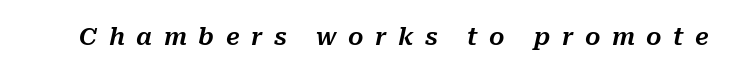
Q: Is the text italic (slanted)? A: Yes, it leans right by about 10 degrees.
Q: Is the text underlined? A: No.
Q: Is the spacing between letters normal or unusually wide? A: Unusually wide.
